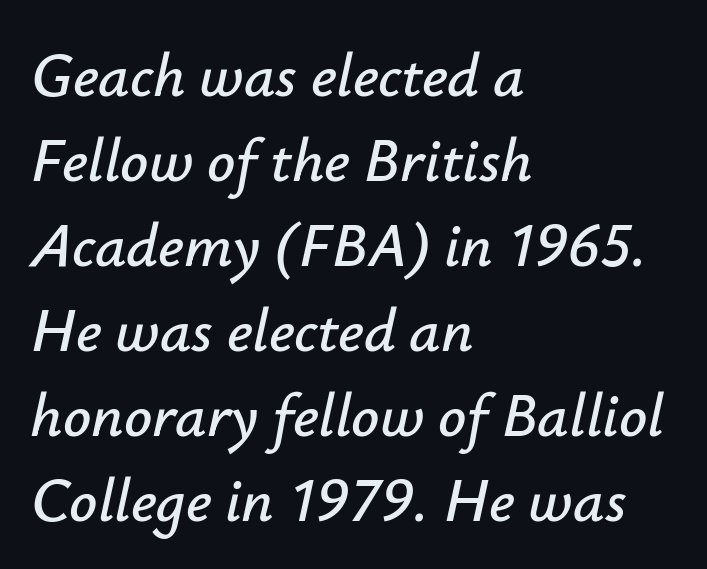
Underline: absent. This block has exactly the height ordinary leading produces. Between one letter and the next there's only the usual sliver of space. Slanted lettering throughout.
